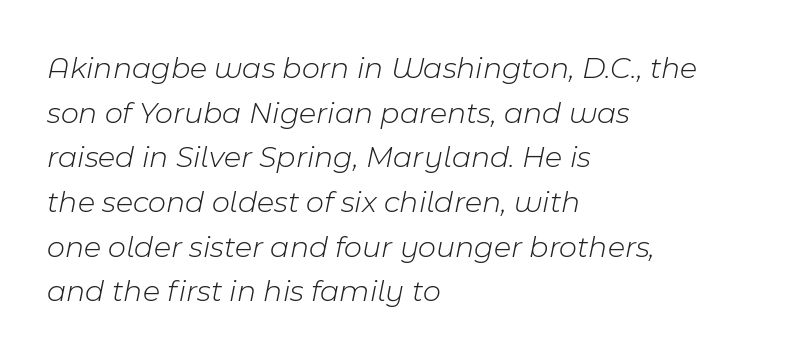
The image shows 31 px light type, italic (leaning right); set left-aligned, normal line spacing (1.44x), normal letter spacing, not underlined; low stroke contrast and a medium x-height.
